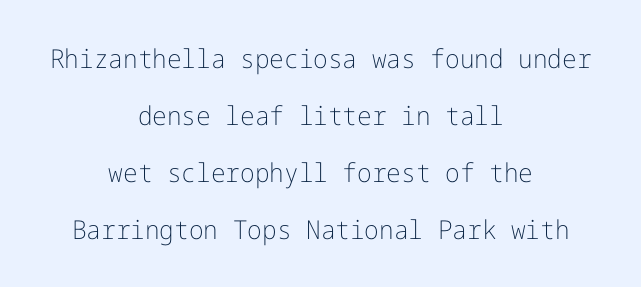
{"italic": "no", "bold": "no", "underline": "no", "align": "center", "line_spacing": "loose", "line_spacing_ratio": 2.19, "letter_spacing": "normal", "letter_spacing_em": 0.0, "glyph_px": 26}
